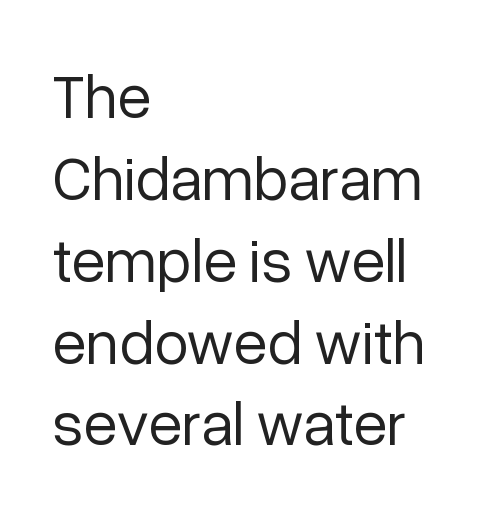
You can tell it's not italic because the verticals are truly vertical. Leftover space on each line is placed entirely after the last word. Words appear dense and cohesive because spacing is normal. Quick note: interline space is typical. The passage shown is typeset with a sans-serif family. The foot of each line stays bare and open.
